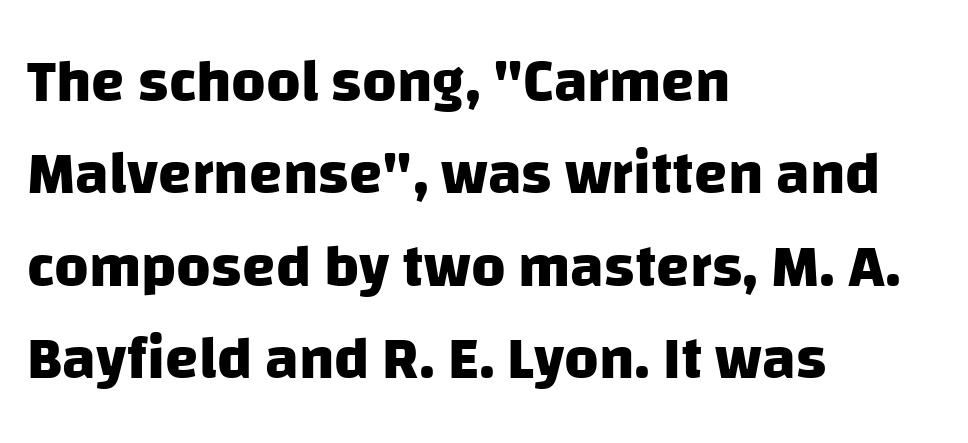
{"serif": "no", "bold": "yes", "weight": "heavy", "width": "normal", "stroke_contrast": "low", "x_height": "large", "monospaced": "no", "underline": "no", "align": "left", "line_spacing": "normal", "line_spacing_ratio": 1.54, "letter_spacing": "normal", "letter_spacing_em": 0.0, "glyph_px": 60}
